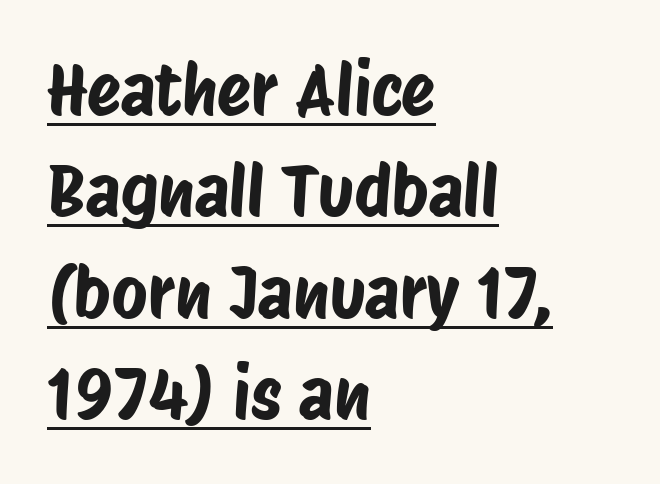
{"serif": "no", "width": "condensed", "stroke_contrast": "low", "x_height": "large", "monospaced": "no", "underline": "yes", "align": "left", "line_spacing": "normal", "line_spacing_ratio": 1.45, "letter_spacing": "normal", "letter_spacing_em": 0.0, "glyph_px": 70}
